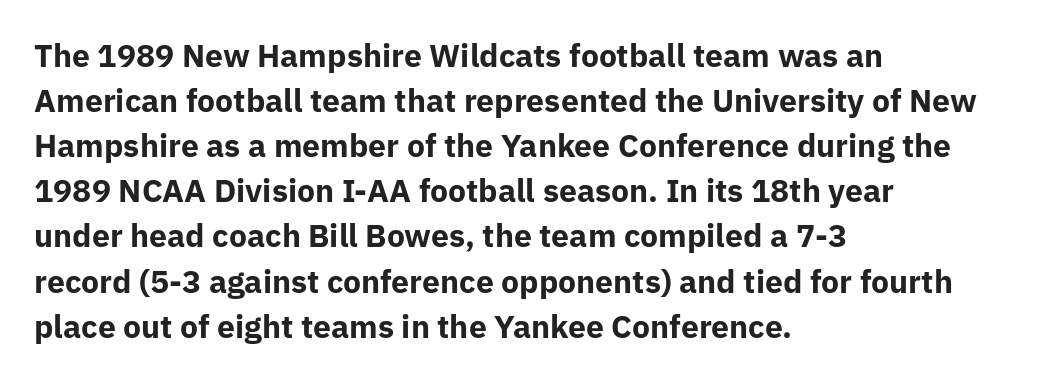
{"serif": "no", "italic": "no", "bold": "yes", "weight": "bold", "width": "normal", "stroke_contrast": "low", "x_height": "medium", "monospaced": "no", "underline": "no", "align": "left", "line_spacing": "normal", "line_spacing_ratio": 1.41, "letter_spacing": "normal", "letter_spacing_em": 0.0, "glyph_px": 32}
